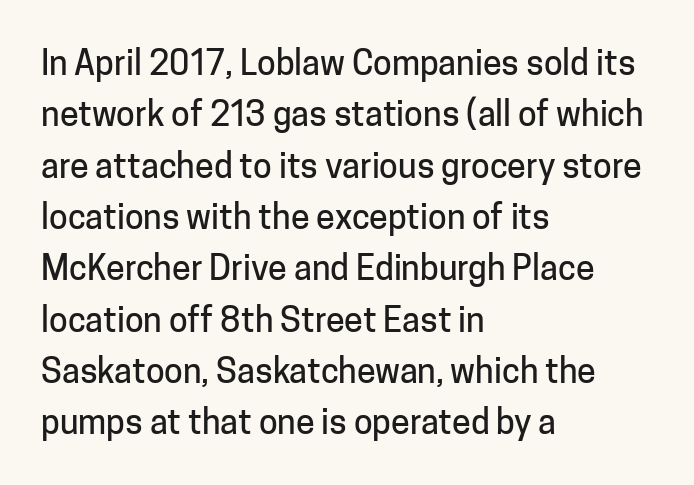
{"serif": "no", "italic": "no", "width": "normal", "stroke_contrast": "low", "x_height": "medium", "monospaced": "no", "underline": "no", "align": "left", "line_spacing": "normal", "line_spacing_ratio": 1.51, "letter_spacing": "normal", "letter_spacing_em": 0.0, "glyph_px": 34}
